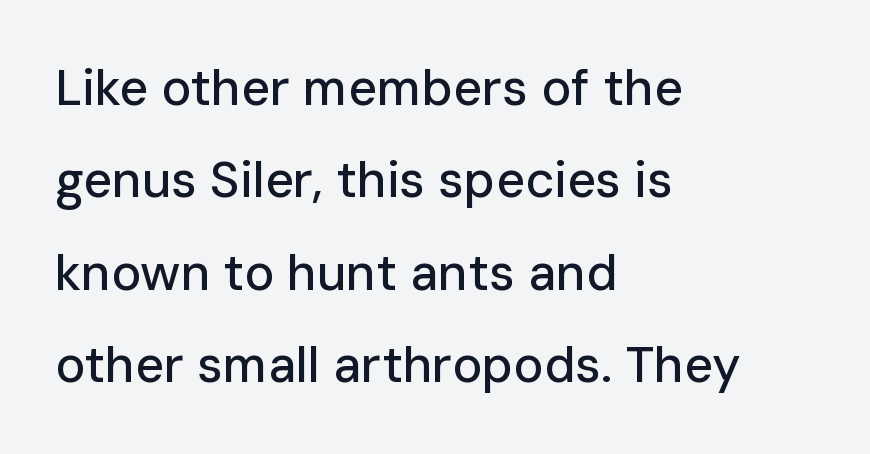
Q: Is the text italic (slanted)? A: No, it is upright.
Q: Is the typeface a serif or a sans-serif typeface? A: Sans-serif.
Q: Is the text underlined? A: No.
Q: How is the paragraph aligned? A: Left-aligned.
Q: Is the spacing between letters normal or unusually wide? A: Normal.
Q: Width (condensed, normal, or wide)? A: Normal.
Q: Stroke contrast? A: Low.
Q: x-height? A: Medium.
Q: Monospaced? A: No.
